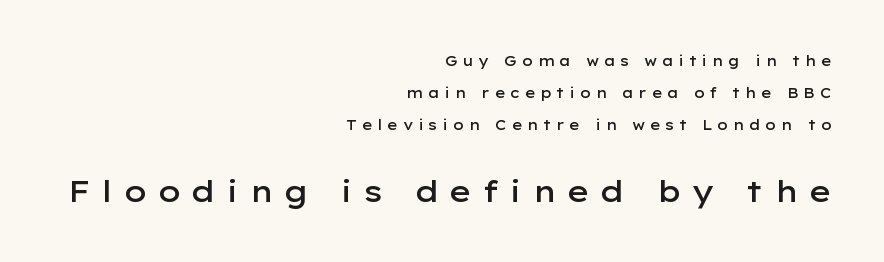
A somewhat darkened texture: the type is semibold rather than bold. Is this a fixed-width face? No — the glyphs have proportional, varying widths. Here the glyphs are tracked loosely, breaking word shapes into spaced letters. Every character sits straight up, as roman type does.
